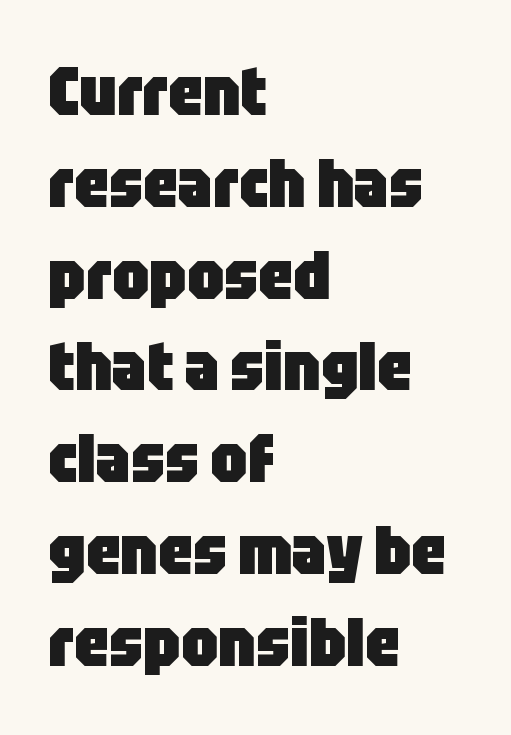
{"serif": "no", "italic": "no", "bold": "yes", "weight": "heavy", "width": "condensed", "stroke_contrast": "low", "x_height": "large", "monospaced": "no", "underline": "no", "align": "left", "line_spacing": "normal", "line_spacing_ratio": 1.37, "letter_spacing": "normal", "letter_spacing_em": 0.0, "glyph_px": 67}
